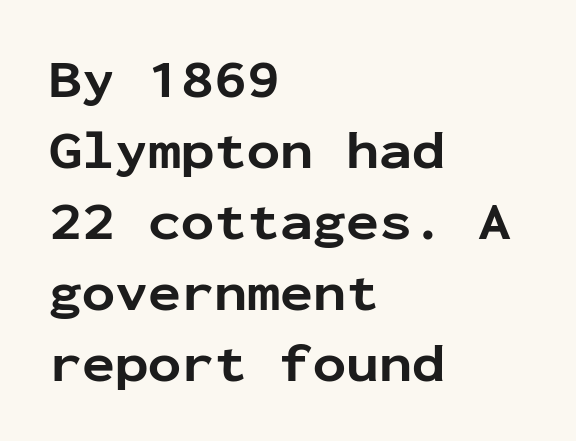
Q: Is the text bold? A: Yes.
Q: Is the text italic (slanted)? A: No, it is upright.
Q: Is the typeface a serif or a sans-serif typeface? A: Sans-serif.
Q: Is the text underlined? A: No.
Q: How is the paragraph aligned? A: Left-aligned.
Q: Is the spacing between letters normal or unusually wide? A: Normal.
Q: Is the spacing between lines tight, normal or loose? A: Normal.
Q: Width (condensed, normal, or wide)? A: Normal.
Q: Stroke contrast? A: Low.
Q: x-height? A: Medium.
Q: Monospaced? A: Yes.
